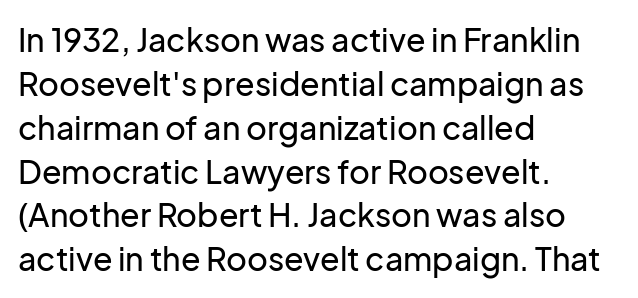
Q: Is the text italic (slanted)? A: No, it is upright.
Q: Is the typeface a serif or a sans-serif typeface? A: Sans-serif.
Q: Is the text underlined? A: No.
Q: How is the paragraph aligned? A: Left-aligned.
Q: Is the spacing between letters normal or unusually wide? A: Normal.
Q: Is the spacing between lines tight, normal or loose? A: Normal.
Q: Width (condensed, normal, or wide)? A: Normal.
Q: Stroke contrast? A: Low.
Q: x-height? A: Medium.
Q: Monospaced? A: No.
